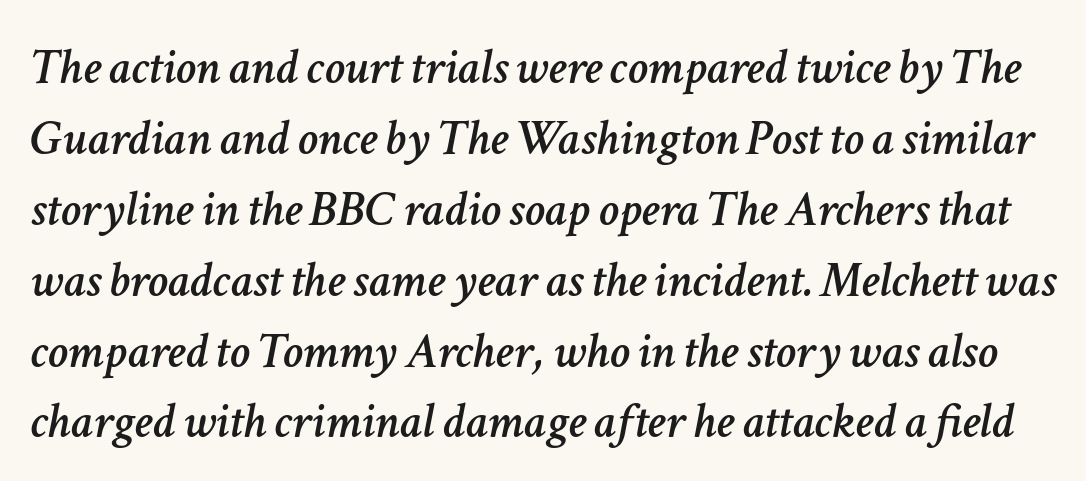
The image shows 51 px text type, italic (leaning right); set normal line spacing (1.39x), normal letter spacing, not underlined; low stroke contrast and a medium x-height.
